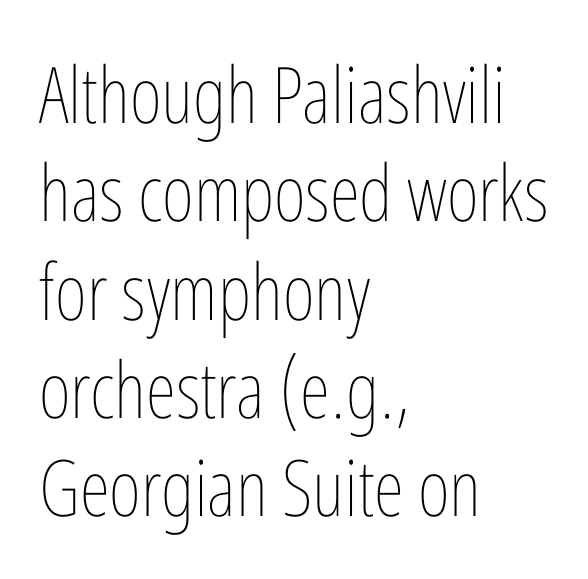
Regarding leading, the lines here are spaced in the standard way. In CSS terms this would be text-align: left. A bare baseline throughout the passage. Posture: straight, roman, zero tilt.
